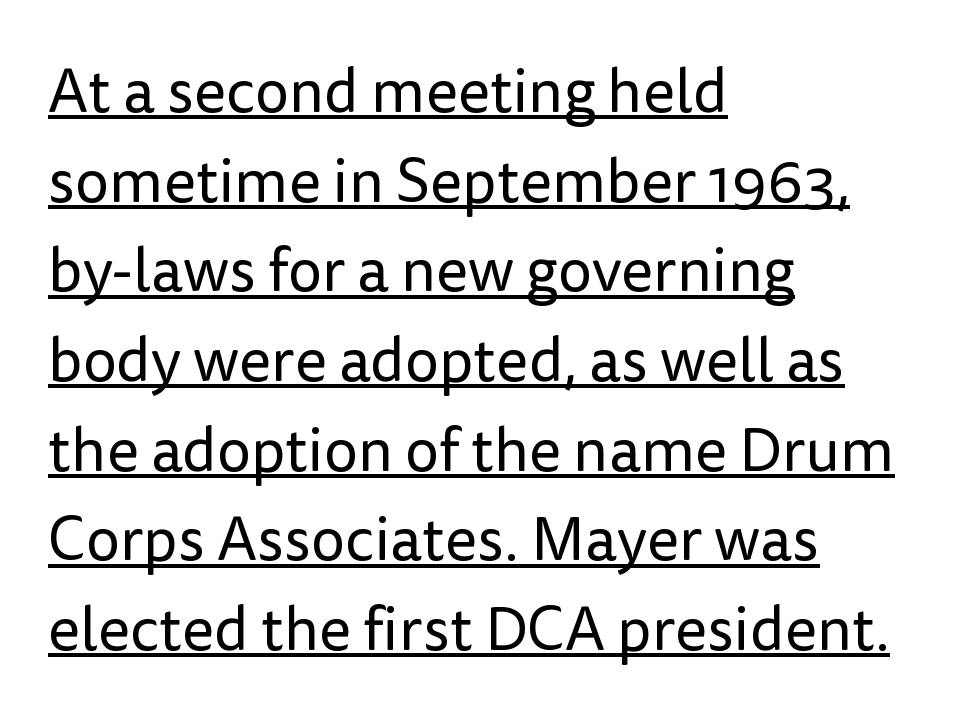
Q: Is the text bold? A: No.
Q: Is the text italic (slanted)? A: No, it is upright.
Q: Is the typeface a serif or a sans-serif typeface? A: Sans-serif.
Q: Is the text underlined? A: Yes.
Q: How is the paragraph aligned? A: Left-aligned.
Q: Is the spacing between letters normal or unusually wide? A: Normal.
Q: Is the spacing between lines tight, normal or loose? A: Normal.
Q: Width (condensed, normal, or wide)? A: Normal.
Q: Stroke contrast? A: Low.
Q: x-height? A: Medium.
Q: Monospaced? A: No.
